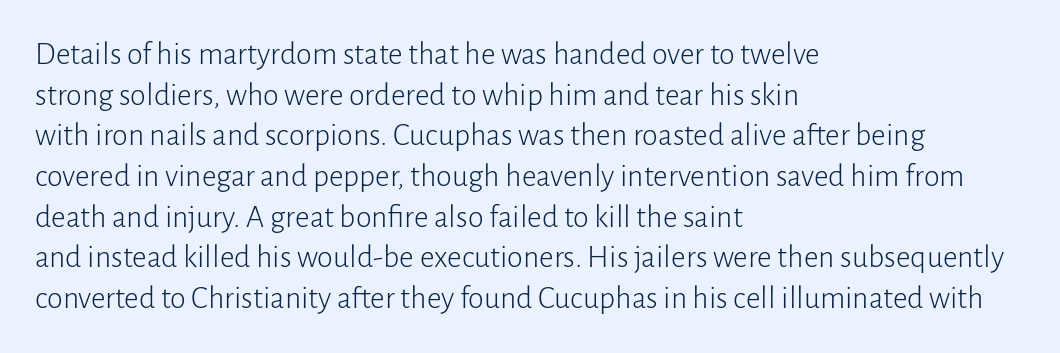
{"serif": "no", "italic": "no", "bold": "no", "weight": "light", "width": "normal", "stroke_contrast": "low", "x_height": "medium", "monospaced": "no", "underline": "no", "align": "left", "line_spacing": "normal", "line_spacing_ratio": 1.27, "letter_spacing": "normal", "letter_spacing_em": 0.0, "glyph_px": 32}
